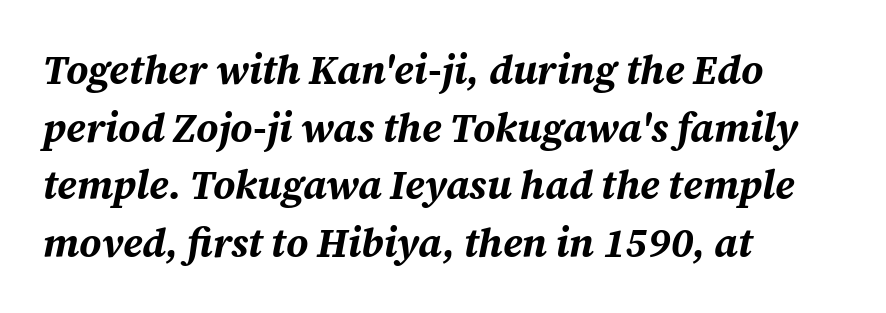
{"italic": "yes", "lean": "right", "slant_degrees": 12, "bold": "yes", "weight": "bold", "width": "normal", "stroke_contrast": "medium", "x_height": "medium", "monospaced": "no", "underline": "no", "align": "left", "line_spacing": "normal", "line_spacing_ratio": 1.44, "letter_spacing": "normal", "letter_spacing_em": 0.0, "glyph_px": 40}
